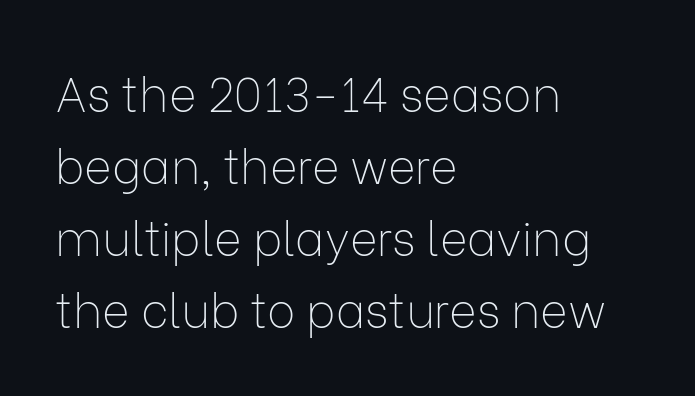
{"serif": "no", "italic": "no", "bold": "no", "weight": "thin", "width": "normal", "stroke_contrast": "low", "x_height": "medium", "monospaced": "no", "underline": "no", "align": "left", "line_spacing": "normal", "line_spacing_ratio": 1.53, "letter_spacing": "normal", "letter_spacing_em": 0.0, "glyph_px": 47}
